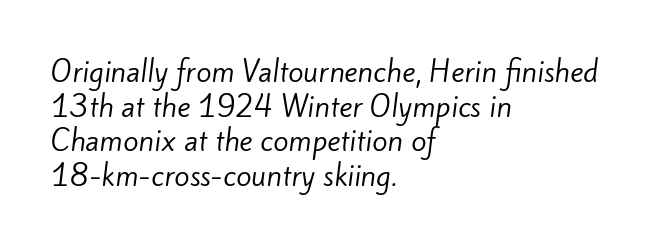
{"serif": "no", "bold": "no", "weight": "regular", "width": "normal", "stroke_contrast": "low", "x_height": "small", "monospaced": "no", "underline": "no", "align": "left", "line_spacing_ratio": 1.24, "letter_spacing": "normal", "letter_spacing_em": 0.0, "glyph_px": 28}
